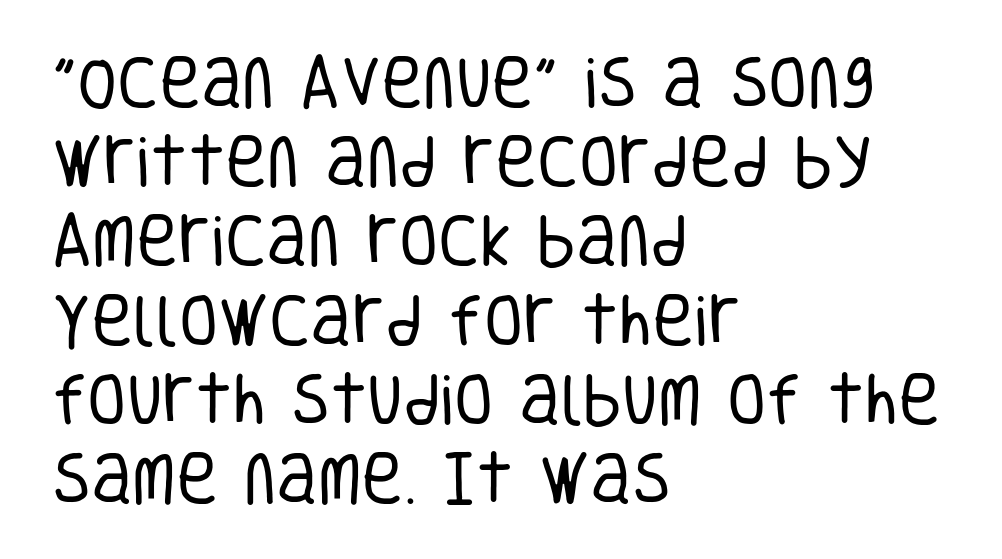
{"serif": "no", "italic": "no", "bold": "no", "weight": "regular", "width": "condensed", "stroke_contrast": "low", "x_height": "large", "monospaced": "no", "underline": "no", "align": "left", "line_spacing": "normal", "line_spacing_ratio": 1.39, "letter_spacing": "normal", "letter_spacing_em": 0.0, "glyph_px": 57}
